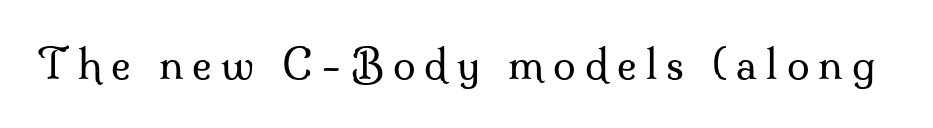
Q: Is the text bold? A: No.
Q: Is the text italic (slanted)? A: No, it is upright.
Q: Is the typeface a serif or a sans-serif typeface? A: Serif.
Q: Is the text underlined? A: No.
Q: Is the spacing between letters normal or unusually wide? A: Unusually wide.
Q: Width (condensed, normal, or wide)? A: Normal.
Q: Stroke contrast? A: Medium.
Q: x-height? A: Small.
Q: Monospaced? A: No.
